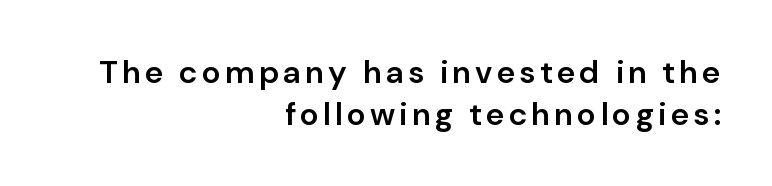
The image shows 32 px semibold sans-serif type, upright; set right-aligned, normal line spacing (1.31x), not underlined; low stroke contrast and a medium x-height.
